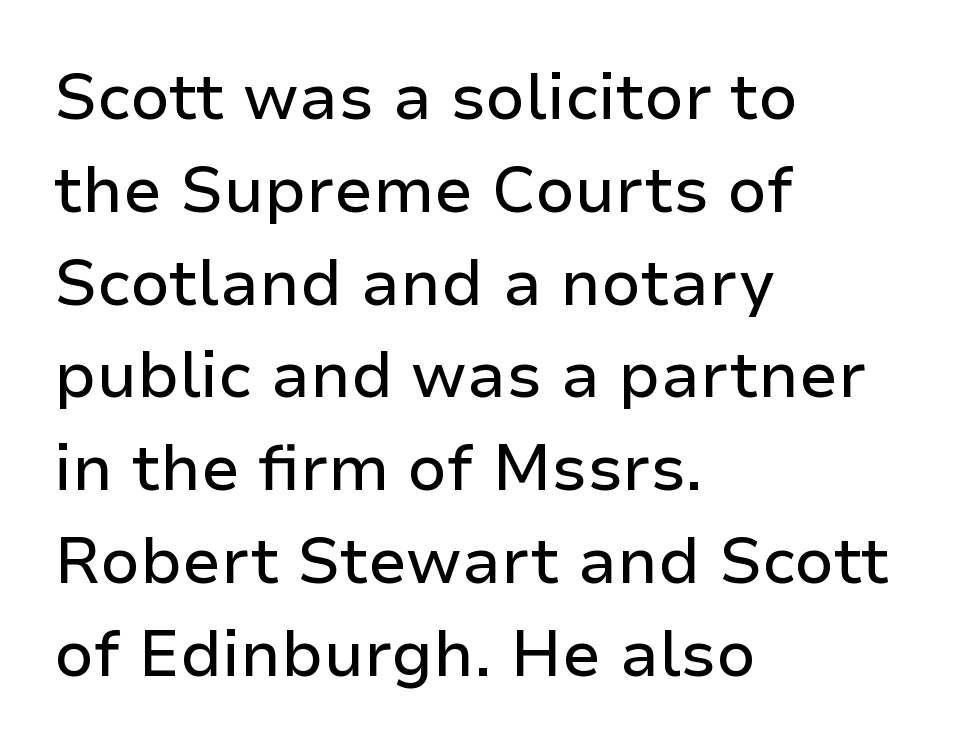
Between one letter and the next there's only the usual sliver of space. Every character sits straight up, as roman type does. The rag falls on the right side of this text block. Check under the words: just untouched page.
